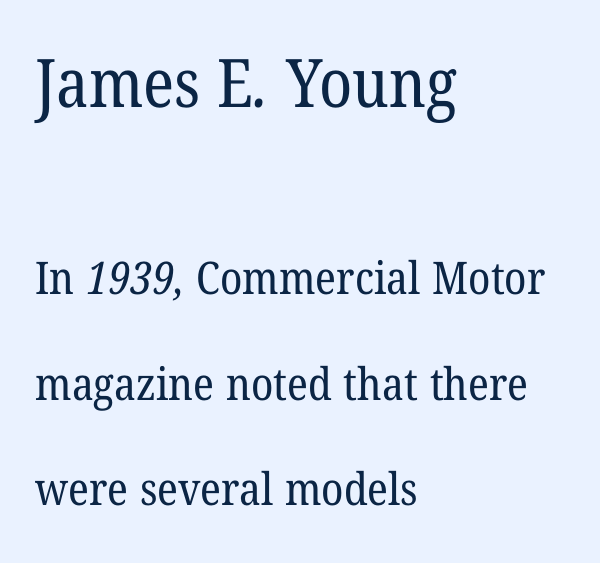
{"serif": "yes", "bold": "no", "weight": "regular", "width": "normal", "stroke_contrast": "low", "x_height": "medium", "monospaced": "no", "underline": "no", "align": "left", "line_spacing": "loose", "line_spacing_ratio": 2.34, "letter_spacing": "normal", "letter_spacing_em": 0.0, "larger_block": "first", "size_ratio": 1.49, "glyph_px": 67}
